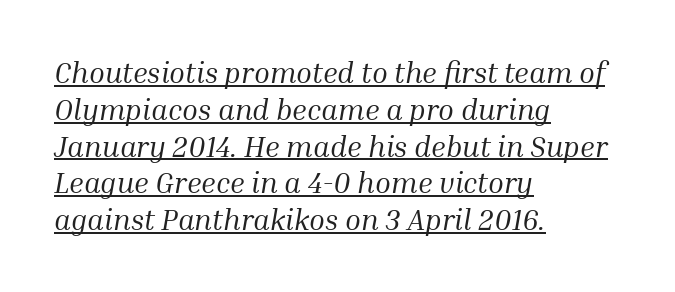
{"serif": "yes", "italic": "yes", "lean": "right", "slant_degrees": 10, "bold": "no", "weight": "regular", "width": "normal", "stroke_contrast": "medium", "x_height": "medium", "monospaced": "no", "underline": "yes", "align": "left", "line_spacing": "normal", "line_spacing_ratio": 1.27, "letter_spacing": "normal", "letter_spacing_em": 0.0, "glyph_px": 29}
